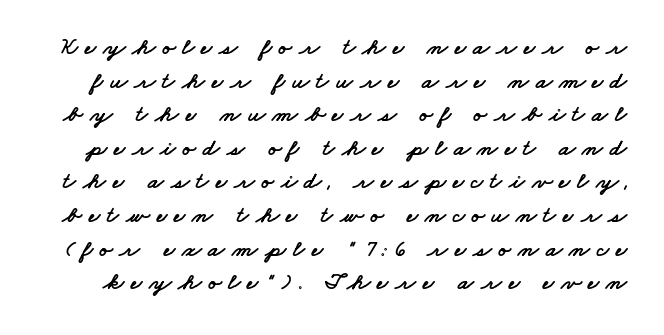
The letters are spread apart with noticeably loose tracking. Descenders hang freely into open space. This sample keeps an unexceptional amount of space between lines.
